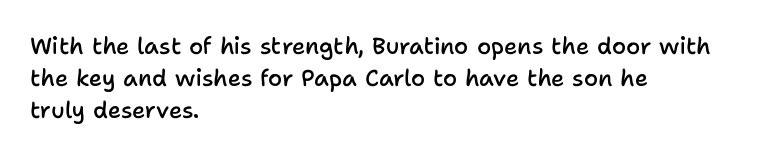
The image shows 23 px text type, upright; set left-aligned, normal line spacing (1.39x), normal letter spacing, not underlined.
